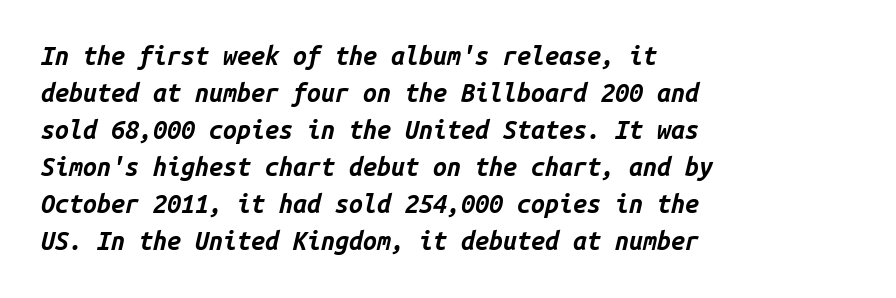
The image shows 25 px bold type, italic (leaning right); set left-aligned, normal line spacing (1.48x), normal letter spacing, not underlined.
